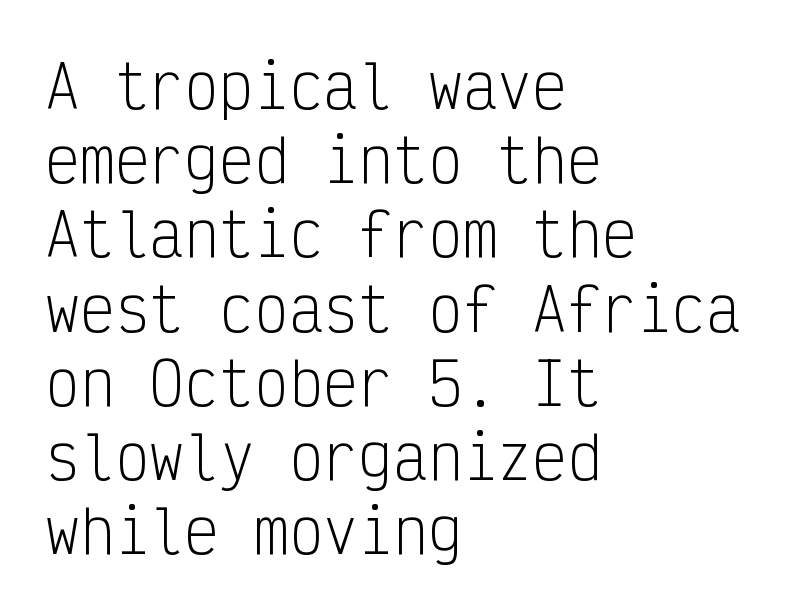
Q: Is the text bold? A: No.
Q: Is the text italic (slanted)? A: No, it is upright.
Q: Is the typeface a serif or a sans-serif typeface? A: Sans-serif.
Q: Is the text underlined? A: No.
Q: How is the paragraph aligned? A: Left-aligned.
Q: Is the spacing between letters normal or unusually wide? A: Normal.
Q: Is the spacing between lines tight, normal or loose? A: Normal.
Q: Width (condensed, normal, or wide)? A: Condensed.
Q: Stroke contrast? A: Low.
Q: x-height? A: Medium.
Q: Monospaced? A: Yes.
